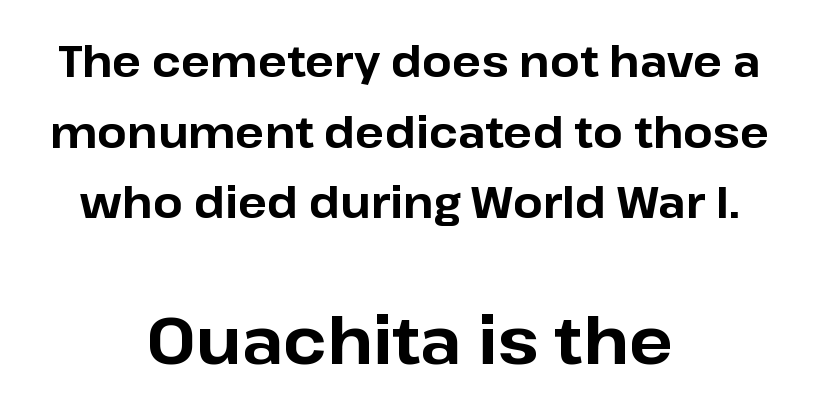
Students, note that the glyphs here touch the page at normal intervals. Two sizes are in play, and the larger belongs to the second block. Reading down the block, each line starts at a different indent, mirrored at its end. Does the leading feel generous? No, just average. The strip under each line holds only bare page.
